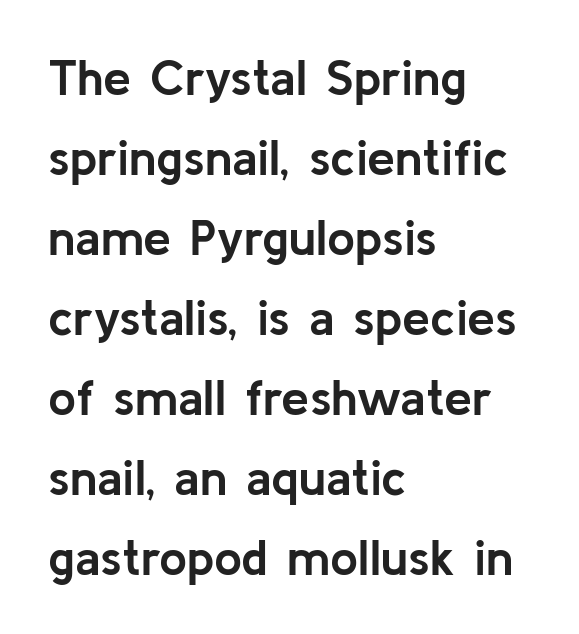
The image shows 50 px semibold sans-serif type, upright; set left-aligned, normal line spacing (1.6x), normal letter spacing, not underlined; low stroke contrast and a medium x-height.
